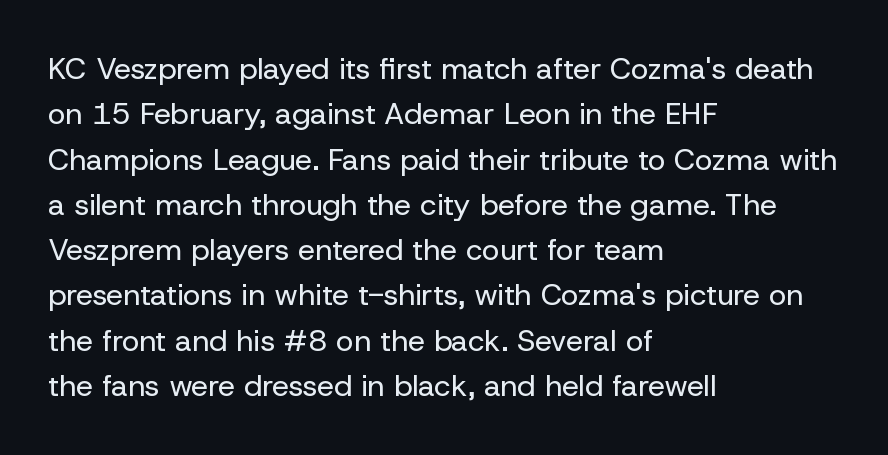
Q: Is the text bold? A: No.
Q: Is the text italic (slanted)? A: No, it is upright.
Q: Is the typeface a serif or a sans-serif typeface? A: Sans-serif.
Q: Is the text underlined? A: No.
Q: How is the paragraph aligned? A: Left-aligned.
Q: Is the spacing between letters normal or unusually wide? A: Normal.
Q: Is the spacing between lines tight, normal or loose? A: Normal.
Q: Width (condensed, normal, or wide)? A: Normal.
Q: Stroke contrast? A: Low.
Q: x-height? A: Medium.
Q: Monospaced? A: No.
